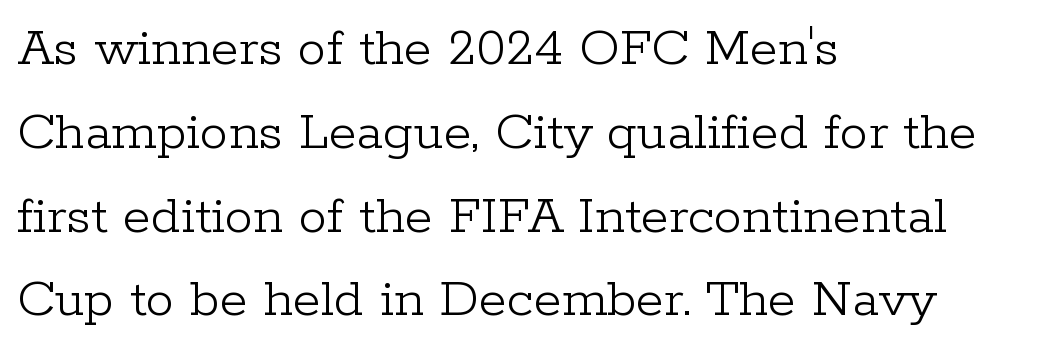
{"serif": "yes", "italic": "no", "bold": "no", "weight": "light", "width": "normal", "stroke_contrast": "low", "x_height": "medium", "monospaced": "no", "underline": "no", "align": "left", "line_spacing": "normal", "line_spacing_ratio": 1.47, "letter_spacing": "normal", "letter_spacing_em": 0.0, "glyph_px": 57}
